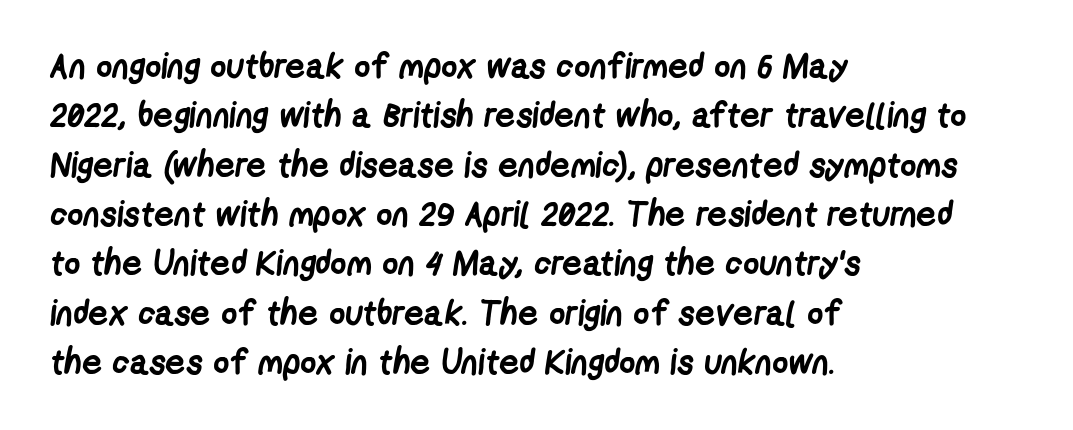
Anything drawn beneath the words? Only blank space. Words appear dense and cohesive because spacing is normal. Vertically, the passage feels balanced, rows spaced as you'd expect. Alignment: flush left.
